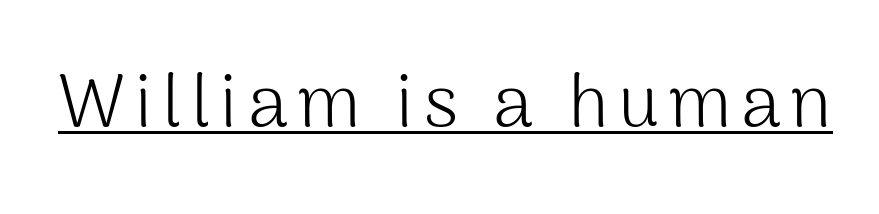
The image shows 73 px light sans-serif type, upright; set underlined; medium stroke contrast and a medium x-height.
